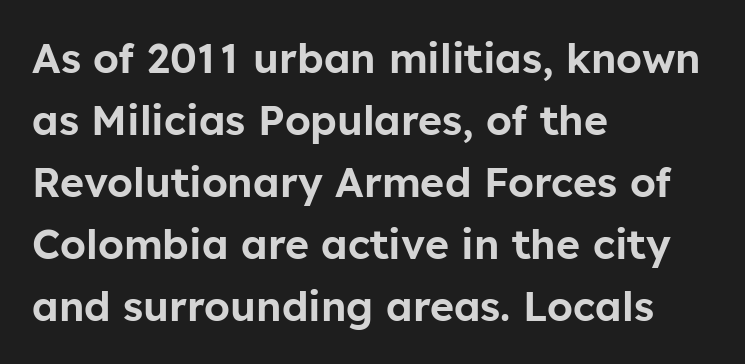
Q: Is the text italic (slanted)? A: No, it is upright.
Q: Is the typeface a serif or a sans-serif typeface? A: Sans-serif.
Q: Is the text underlined? A: No.
Q: How is the paragraph aligned? A: Left-aligned.
Q: Is the spacing between letters normal or unusually wide? A: Normal.
Q: Is the spacing between lines tight, normal or loose? A: Normal.
Q: Width (condensed, normal, or wide)? A: Normal.
Q: Stroke contrast? A: Low.
Q: x-height? A: Medium.
Q: Monospaced? A: No.
